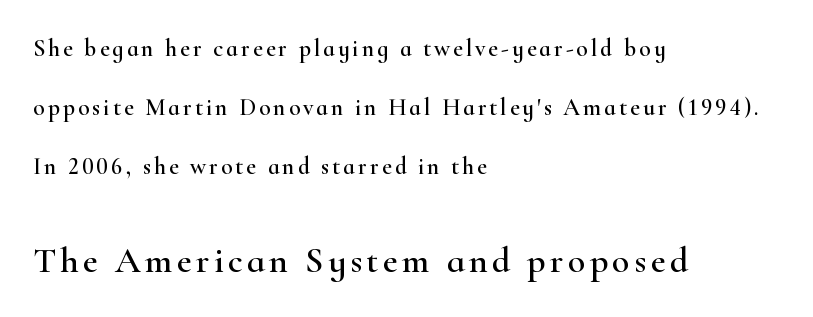
The strip under each line holds only bare page. No italicization has been applied; the sample stays upright. The paragraph shown leans on its left margin. The vertical gap from one line to the next is large. To sum up the face: it has serifs.
